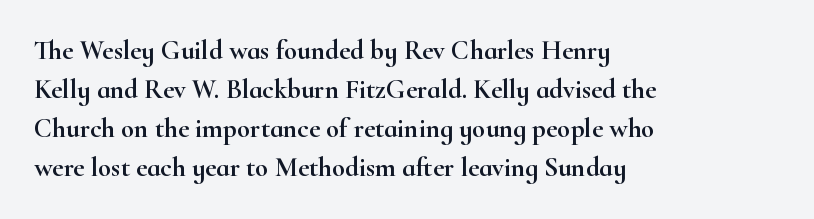
Q: Is the text italic (slanted)? A: No, it is upright.
Q: Is the text underlined? A: No.
Q: How is the paragraph aligned? A: Left-aligned.
Q: Is the spacing between letters normal or unusually wide? A: Normal.
Q: Is the spacing between lines tight, normal or loose? A: Normal.
